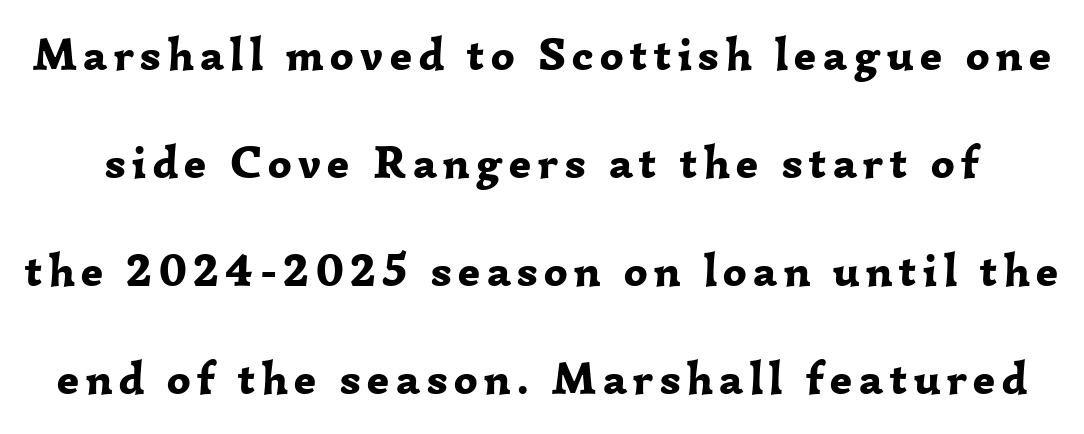
No word sits above an underline. Characters remain perfectly vertical along every line. The rendering uses a large line-height, opening up the rows. The face used here is proportionally spaced, like ordinary book or web type. A typesetter would label this face a serif. On the weight axis this lands at bold, roughly 700.
